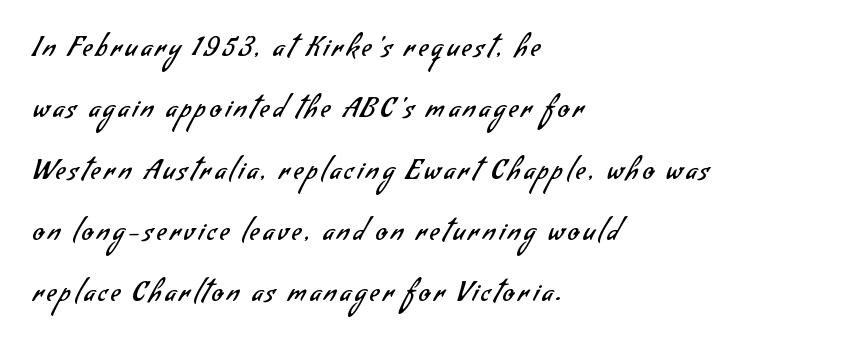
The cut favours lightness, reaching ordinary text weight at its darkest. Honestly, the rows look like they've been pulled way apart. Alignment: flush left. Each row of text sits above clean, open space.
